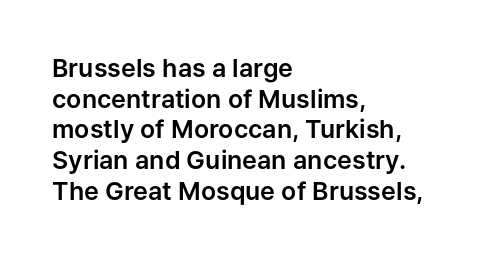
{"italic": "no", "underline": "no", "align": "left", "line_spacing_ratio": 1.23, "letter_spacing": "normal", "letter_spacing_em": 0.0, "glyph_px": 25}
